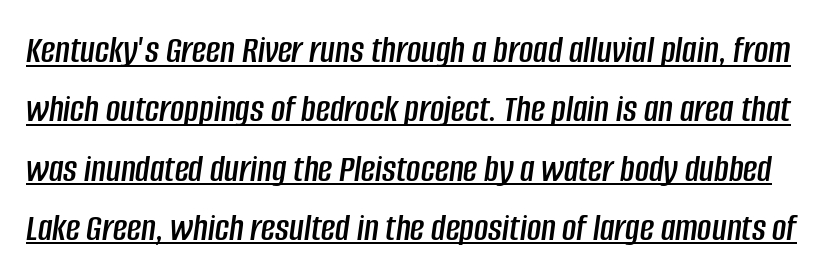
This sample keeps an unexceptional amount of space between lines. Quick note: italic. A typesetter would call this proportional, since set widths differ per character. Every word sits above its own underline. Characters follow at the spacing the type designer built in.
